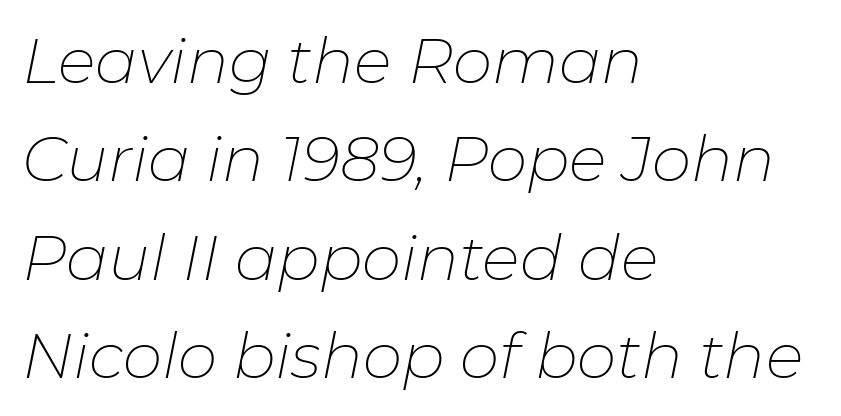
Q: Is the text bold? A: No.
Q: Is the text italic (slanted)? A: Yes, it leans right by about 11 degrees.
Q: Is the text underlined? A: No.
Q: How is the paragraph aligned? A: Left-aligned.
Q: Is the spacing between letters normal or unusually wide? A: Normal.
Q: Is the spacing between lines tight, normal or loose? A: Normal.
Q: Width (condensed, normal, or wide)? A: Normal.
Q: Stroke contrast? A: Low.
Q: x-height? A: Medium.
Q: Monospaced? A: No.
